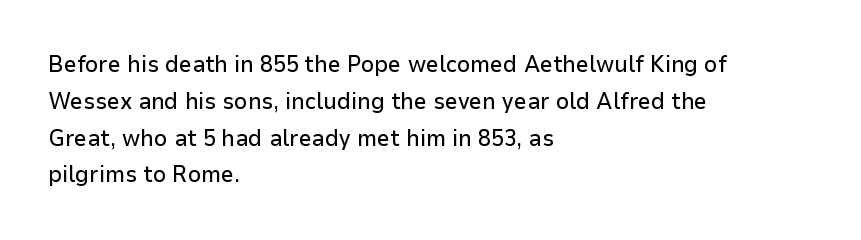
Every character sits straight up, as roman type does. Where is the straight margin? On the left. The rendering uses a moderate line-height, typical for paragraphs. Just letters on the line, the space beneath them empty. Compared with typical body copy, the letter spacing here is the same.
